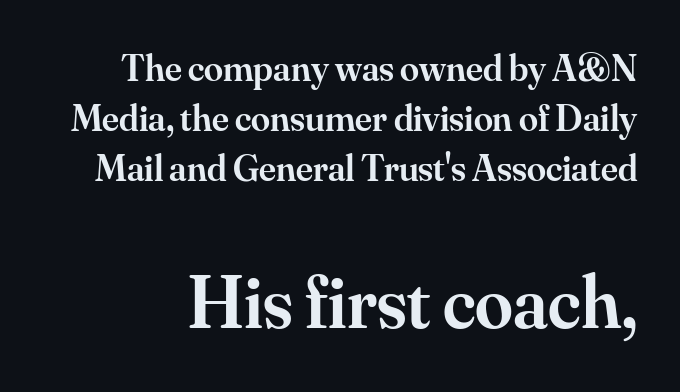
The sample has been set in demibold, a notch under bold. Of the two passages, the one underneath uses the larger point size. The rows are spaced the way most documents space them. The letters advance in unequal steps, a hallmark of proportional type. Only glyphs here, with clear space below each row. The text was rendered using a seriffed face with decorative stroke endings.
